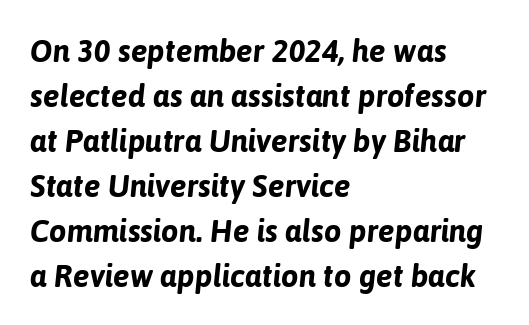
{"italic": "yes", "lean": "right", "slant_degrees": 6, "bold": "yes", "weight": "bold", "width": "normal", "stroke_contrast": "low", "x_height": "medium", "monospaced": "no", "underline": "no", "align": "left", "line_spacing": "normal", "line_spacing_ratio": 1.45, "letter_spacing": "normal", "letter_spacing_em": 0.0, "glyph_px": 31}
